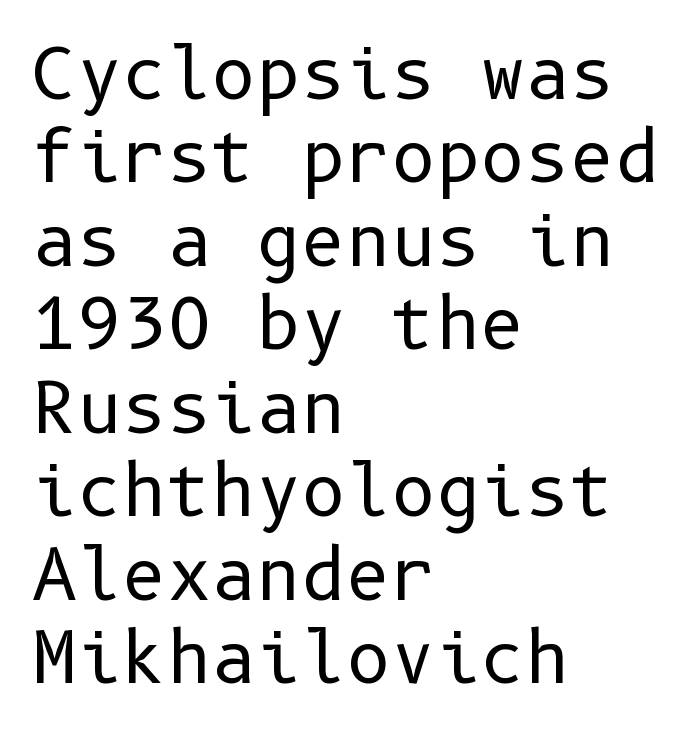
Q: Is the text bold? A: No.
Q: Is the text italic (slanted)? A: No, it is upright.
Q: Is the typeface a serif or a sans-serif typeface? A: Sans-serif.
Q: Is the text underlined? A: No.
Q: How is the paragraph aligned? A: Left-aligned.
Q: Is the spacing between letters normal or unusually wide? A: Normal.
Q: Width (condensed, normal, or wide)? A: Normal.
Q: Stroke contrast? A: Low.
Q: x-height? A: Medium.
